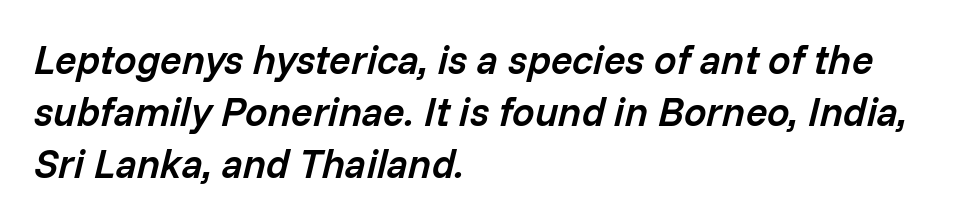
The image shows 40 px semibold type, italic (leaning right); set left-aligned, normal line spacing (1.3x), normal letter spacing, not underlined; low stroke contrast and a medium x-height.
